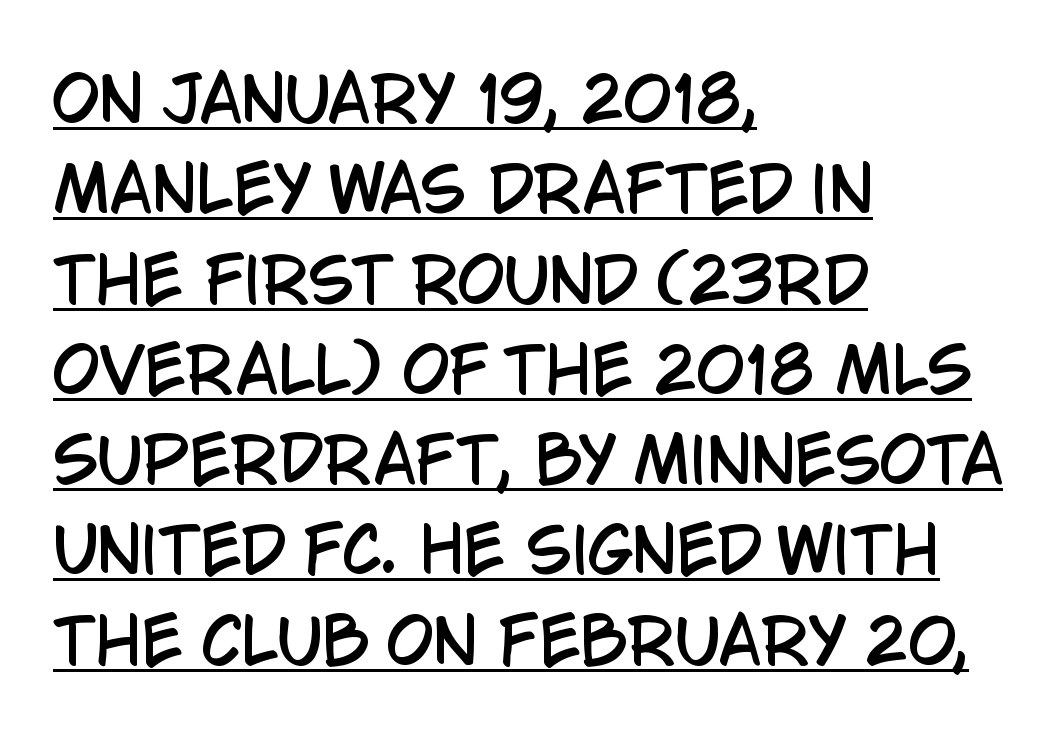
The image shows 61 px condensed sans-serif type, upright; set left-aligned, normal line spacing (1.48x), normal letter spacing, underlined; low stroke contrast and a large x-height.
